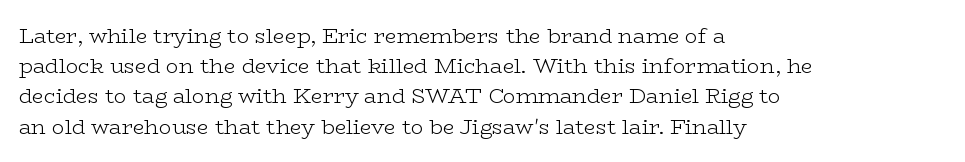
{"italic": "no", "bold": "no", "underline": "no", "align": "left", "line_spacing": "normal", "line_spacing_ratio": 1.44, "letter_spacing": "normal", "letter_spacing_em": 0.0, "glyph_px": 21}
